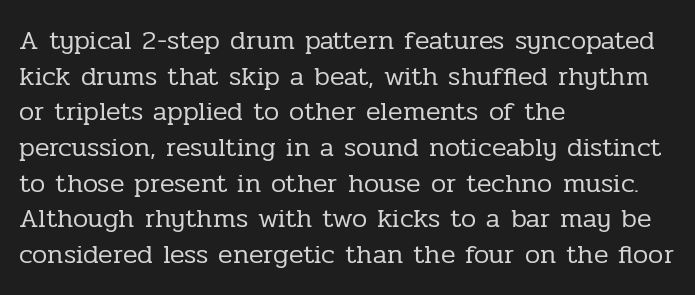
The image shows 27 px text type, upright; set left-aligned, normal line spacing (1.32x), normal letter spacing, not underlined.
